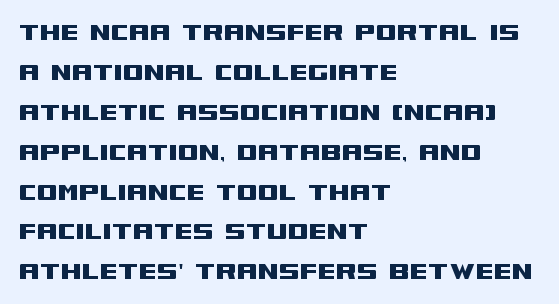
Q: Is the text italic (slanted)? A: No, it is upright.
Q: Is the typeface a serif or a sans-serif typeface? A: Sans-serif.
Q: Is the text underlined? A: No.
Q: How is the paragraph aligned? A: Left-aligned.
Q: Is the spacing between letters normal or unusually wide? A: Normal.
Q: Is the spacing between lines tight, normal or loose? A: Normal.
Q: Width (condensed, normal, or wide)? A: Wide.
Q: Stroke contrast? A: Medium.
Q: x-height? A: Large.
Q: Monospaced? A: No.
